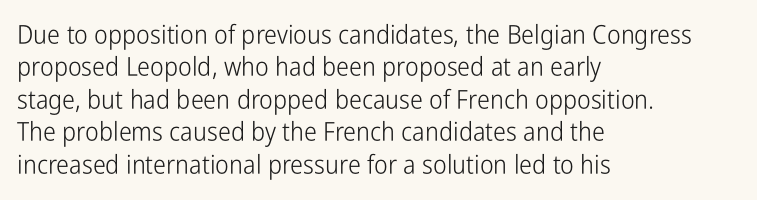
{"italic": "no", "bold": "no", "underline": "no", "align": "left", "line_spacing": "normal", "line_spacing_ratio": 1.25, "letter_spacing": "normal", "letter_spacing_em": 0.0, "glyph_px": 26}
